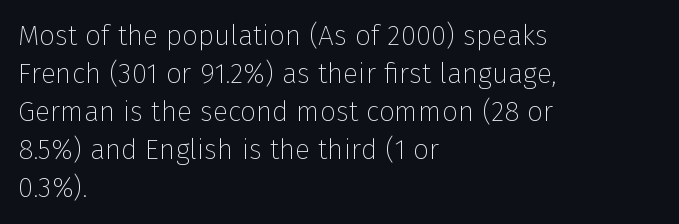
The image shows 28 px thin sans-serif type, upright; set left-aligned, normal line spacing (1.36x), normal letter spacing, not underlined; low stroke contrast and a medium x-height.
